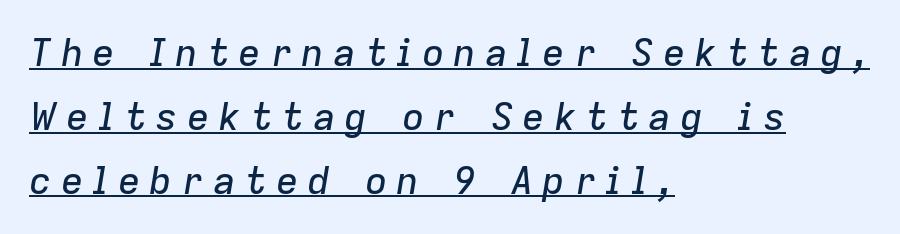
The image shows 38 px text type, italic (leaning right); set left-aligned, normal line spacing (1.68x), unusually wide letter spacing (+0.23 em), underlined; low stroke contrast and a medium x-height.
